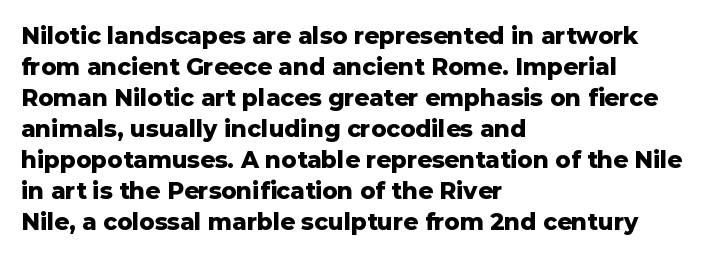
Q: Is the text bold? A: Yes.
Q: Is the text italic (slanted)? A: No, it is upright.
Q: Is the text underlined? A: No.
Q: How is the paragraph aligned? A: Left-aligned.
Q: Is the spacing between letters normal or unusually wide? A: Normal.
Q: Is the spacing between lines tight, normal or loose? A: Normal.
